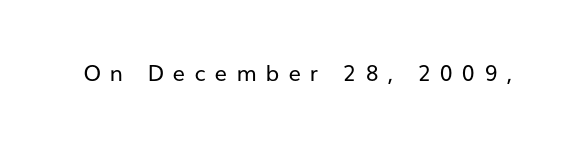
{"italic": "no", "bold": "no", "underline": "no", "letter_spacing": "wide", "letter_spacing_em": 0.41, "glyph_px": 22}
